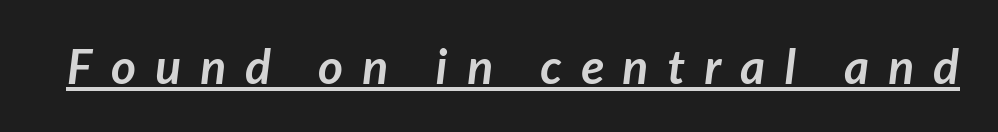
The image shows 48 px semibold sans-serif type; set unusually wide letter spacing (+0.4 em), underlined; low stroke contrast and a medium x-height.
